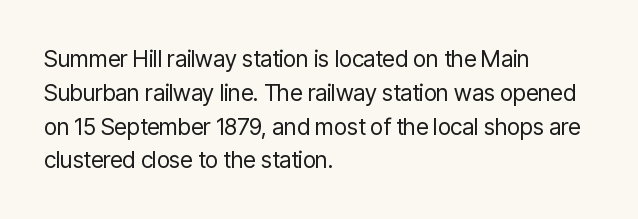
Just letters on the line, the space beneath them empty. Evenly set lines give the paragraph a standard silhouette. Heft: none added — not bold. Notice how the passage keeps a crisp vertical edge on the left only. No extra tracking has been applied to these lines. A roman cut, with each character standing at attention.
